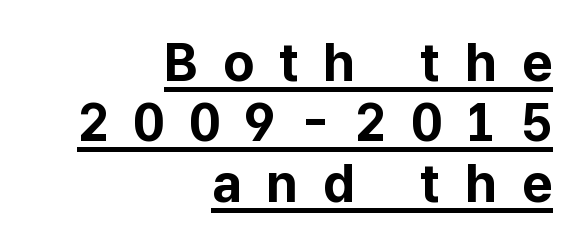
{"serif": "no", "italic": "no", "bold": "yes", "weight": "bold", "width": "normal", "stroke_contrast": "low", "x_height": "medium", "monospaced": "no", "underline": "yes", "align": "right", "line_spacing": "tight", "line_spacing_ratio": 1.14, "letter_spacing": "wide", "letter_spacing_em": 0.47, "glyph_px": 53}
